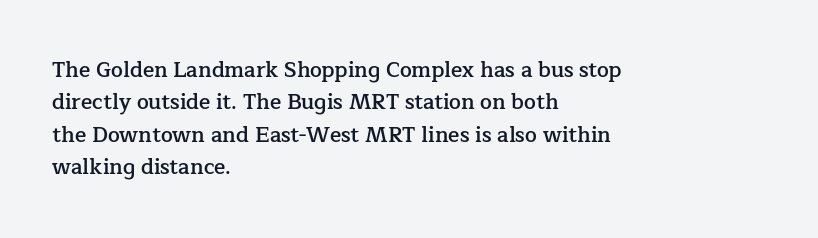
{"italic": "no", "bold": "semi", "underline": "no", "align": "left", "line_spacing": "normal", "line_spacing_ratio": 1.54, "letter_spacing": "normal", "letter_spacing_em": 0.0, "glyph_px": 21}
